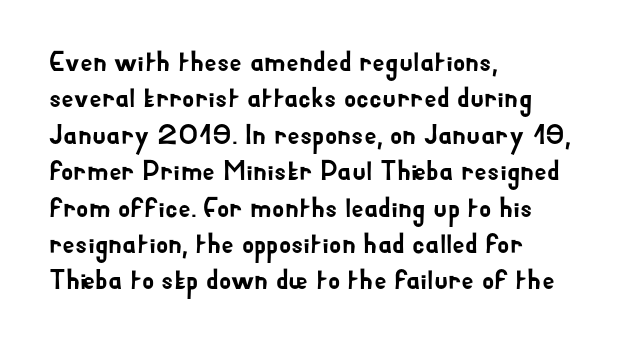
The paragraph shown leans on its left margin. Note: no serifs on the glyphs. Compared with typical body copy, the letter spacing here is the same. Each letter keeps its own natural width here, so spacing adapts to shape.
